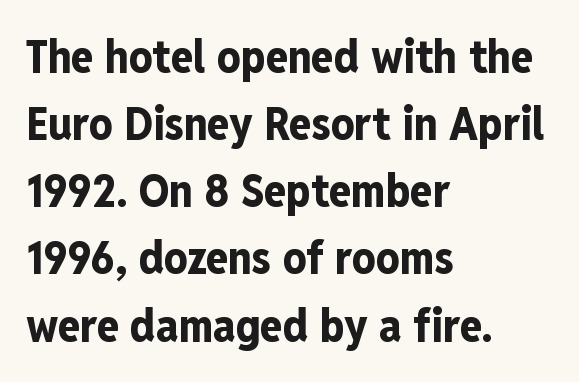
{"serif": "no", "italic": "no", "bold": "yes", "weight": "bold", "width": "condensed", "stroke_contrast": "low", "x_height": "medium", "monospaced": "no", "underline": "no", "align": "left", "line_spacing": "normal", "line_spacing_ratio": 1.46, "letter_spacing": "normal", "letter_spacing_em": 0.0, "glyph_px": 46}
